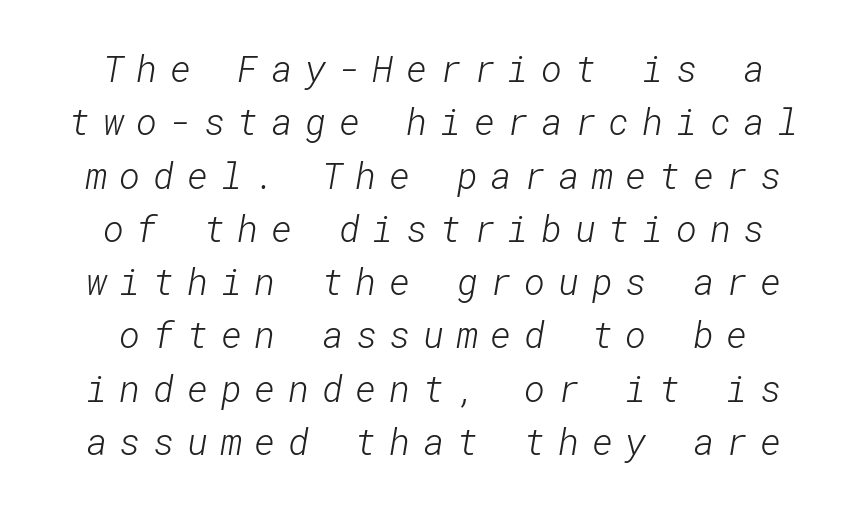
These lines are centered, leaving both edges ragged. The typeface has the unassuming heft of standard copy or less. Compared with typical body copy, the letter spacing here is much looser. Classification — sans serif. The space between consecutive lines is moderate. Only glyphs here, with clear space below each row.
